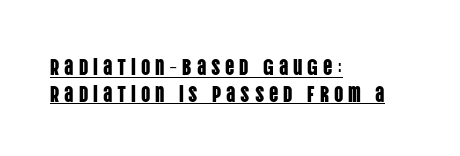
Q: Is the text italic (slanted)? A: No, it is upright.
Q: Is the text underlined? A: Yes.
Q: How is the paragraph aligned? A: Left-aligned.
Q: Is the spacing between letters normal or unusually wide? A: Unusually wide.
